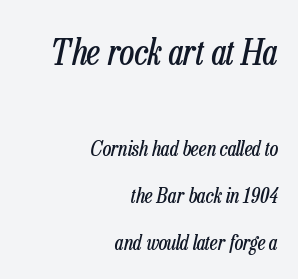
Anything drawn beneath the words? Only blank space. You could not count columns in this text — the font is proportionally spaced. Type size steps down from the first block to the second. These lines are set flush right with a ragged left edge. Nobody touched the tracking dial on this one. What's the leading like? Stretched, with rows far apart.
